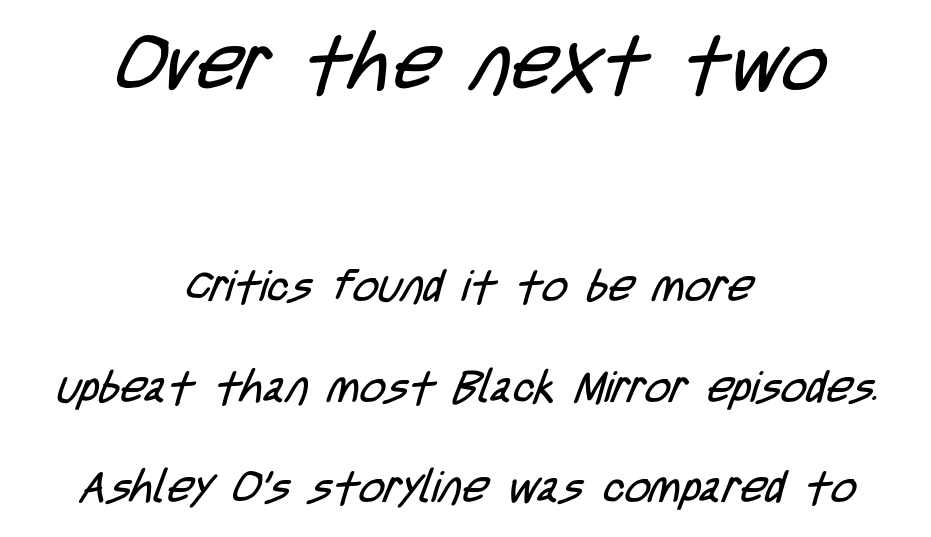
The zone under the glyphs is completely vacant. The rendering uses natural spacing where letterforms have individual widths. How are the letters spaced? Ordinarily, with no added tracking. Observe the absence of serifs on each vertical stroke in this sample. Centered paragraph, ragged on both sides. Ink coverage per letter is moderate at most.
